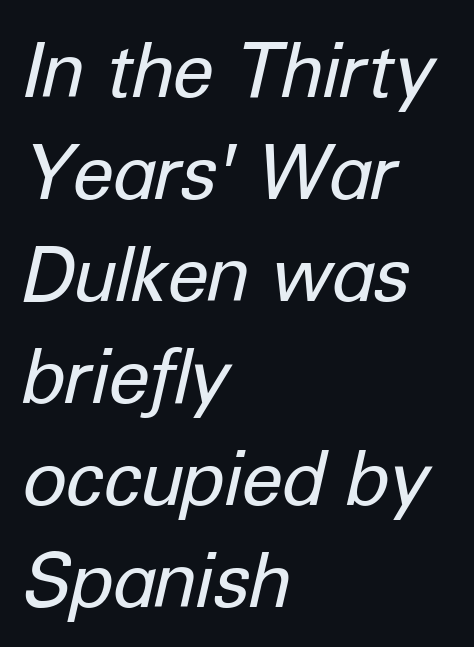
The image shows 75 px regular-weight type, italic (leaning right); set left-aligned, normal line spacing (1.36x), normal letter spacing, not underlined; low stroke contrast and a medium x-height.
